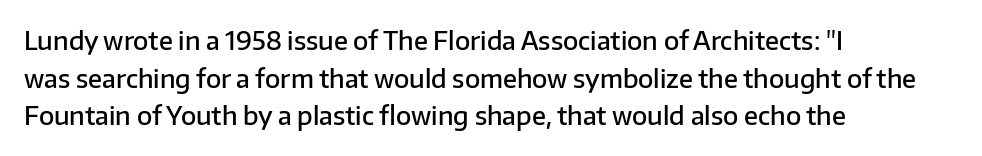
{"italic": "no", "bold": "semi", "underline": "no", "align": "left", "line_spacing": "normal", "line_spacing_ratio": 1.51, "letter_spacing": "normal", "letter_spacing_em": 0.0, "glyph_px": 25}
